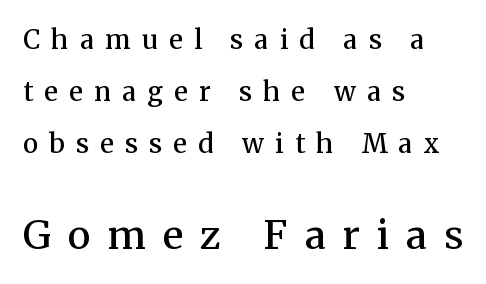
Q: Is the text bold? A: Semi-bold.
Q: Is the text italic (slanted)? A: No, it is upright.
Q: Is the typeface a serif or a sans-serif typeface? A: Serif.
Q: Is the text underlined? A: No.
Q: How is the paragraph aligned? A: Left-aligned.
Q: Is the spacing between letters normal or unusually wide? A: Unusually wide.
Q: Is the spacing between lines tight, normal or loose? A: Loose.
Q: Which block of text is set in a larger size, the first (top) or the second (bottom)? A: The second (bottom) one.
Q: Width (condensed, normal, or wide)? A: Normal.
Q: Stroke contrast? A: Medium.
Q: x-height? A: Medium.
Q: Monospaced? A: No.
